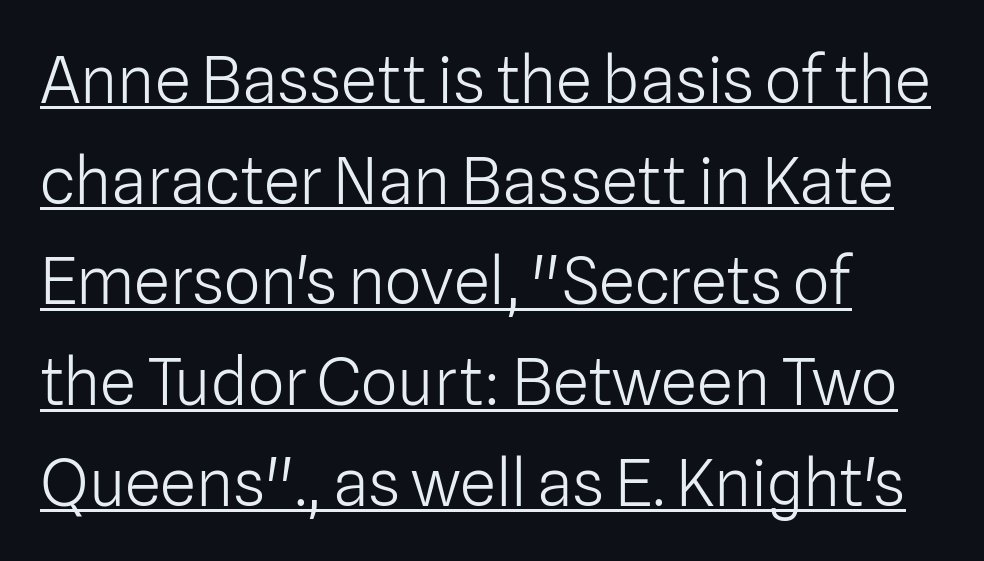
The image shows 65 px light sans-serif type, upright; set left-aligned, normal line spacing (1.55x), normal letter spacing, underlined; low stroke contrast and a medium x-height.
